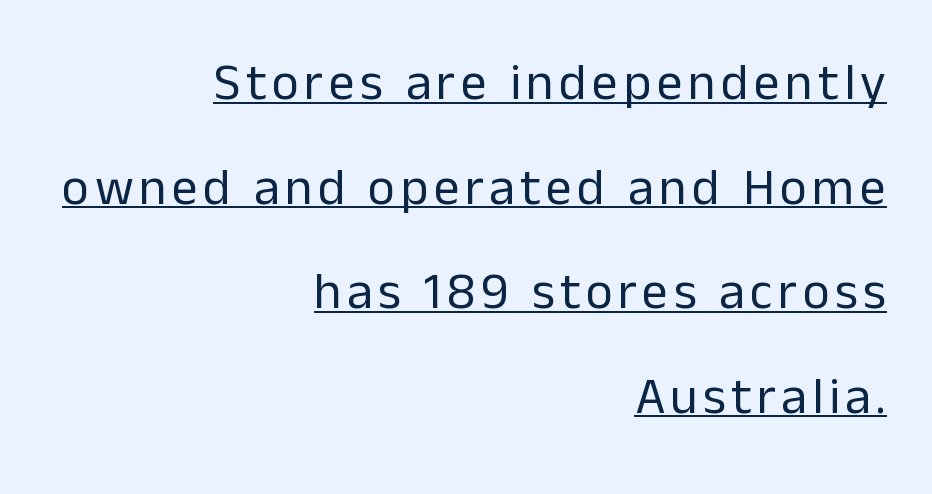
Q: Is the text bold? A: No.
Q: Is the text italic (slanted)? A: No, it is upright.
Q: Is the typeface a serif or a sans-serif typeface? A: Sans-serif.
Q: Is the text underlined? A: Yes.
Q: How is the paragraph aligned? A: Right-aligned.
Q: Is the spacing between lines tight, normal or loose? A: Loose.
Q: Width (condensed, normal, or wide)? A: Normal.
Q: Stroke contrast? A: Low.
Q: x-height? A: Medium.
Q: Monospaced? A: No.
